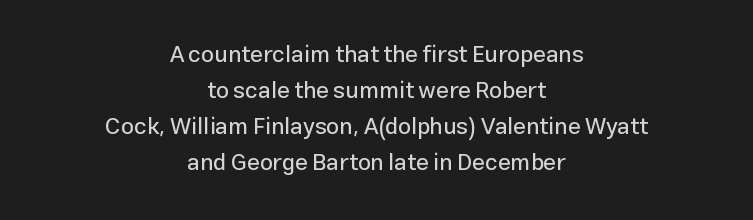
{"italic": "no", "underline": "no", "align": "center", "line_spacing": "normal", "line_spacing_ratio": 1.57, "letter_spacing": "normal", "letter_spacing_em": 0.0, "glyph_px": 23}
